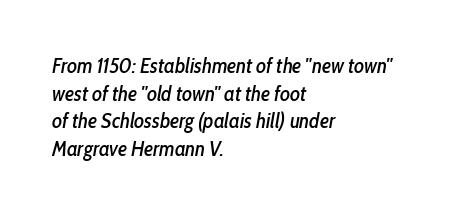
{"italic": "yes", "lean": "right", "slant_degrees": 10, "underline": "no", "align": "left", "line_spacing": "normal", "line_spacing_ratio": 1.32, "letter_spacing": "normal", "letter_spacing_em": 0.0, "glyph_px": 21}
